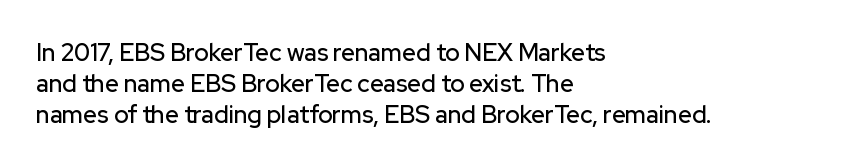
{"italic": "no", "underline": "no", "align": "left", "line_spacing": "normal", "line_spacing_ratio": 1.3, "letter_spacing": "normal", "letter_spacing_em": 0.0, "glyph_px": 24}
